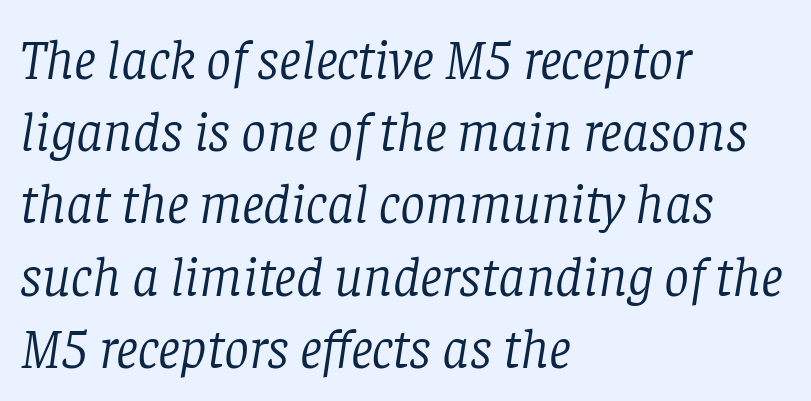
{"serif": "yes", "italic": "yes", "lean": "right", "slant_degrees": 8, "bold": "no", "weight": "light", "width": "normal", "stroke_contrast": "low", "x_height": "large", "monospaced": "no", "underline": "no", "align": "left", "line_spacing": "normal", "line_spacing_ratio": 1.29, "letter_spacing": "normal", "letter_spacing_em": 0.0, "glyph_px": 56}
